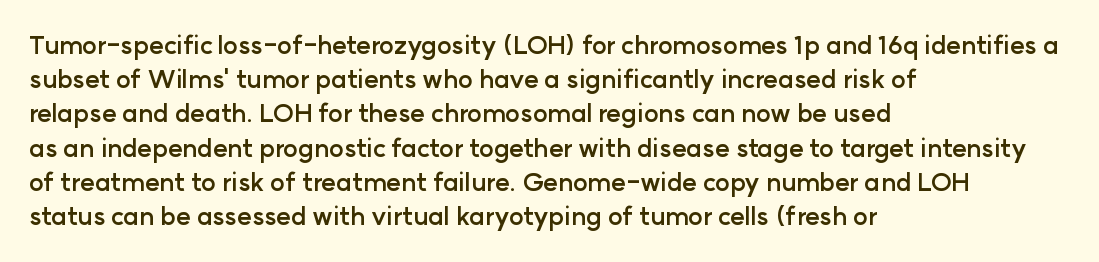
Q: Is the text bold? A: Yes.
Q: Is the text italic (slanted)? A: No, it is upright.
Q: Is the text underlined? A: No.
Q: How is the paragraph aligned? A: Left-aligned.
Q: Is the spacing between letters normal or unusually wide? A: Normal.
Q: Is the spacing between lines tight, normal or loose? A: Normal.
